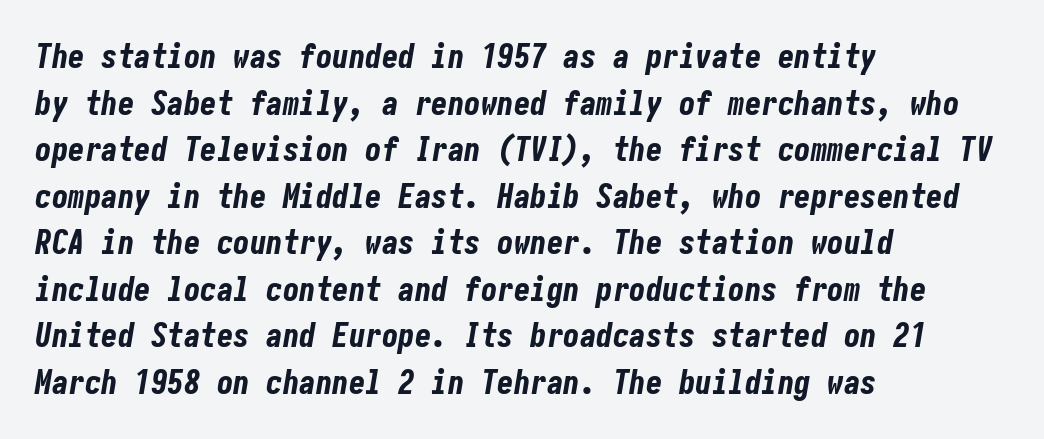
{"italic": "yes", "lean": "right", "slant_degrees": 10, "bold": "yes", "weight": "bold", "width": "condensed", "stroke_contrast": "low", "x_height": "medium", "underline": "no", "align": "left", "line_spacing": "normal", "line_spacing_ratio": 1.41, "letter_spacing": "normal", "letter_spacing_em": 0.0, "glyph_px": 33}
